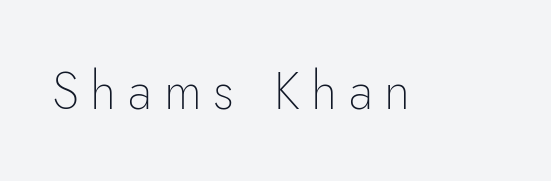
The image shows 53 px thin sans-serif type, upright; set unusually wide letter spacing (+0.22 em), not underlined; low stroke contrast and a small x-height.
